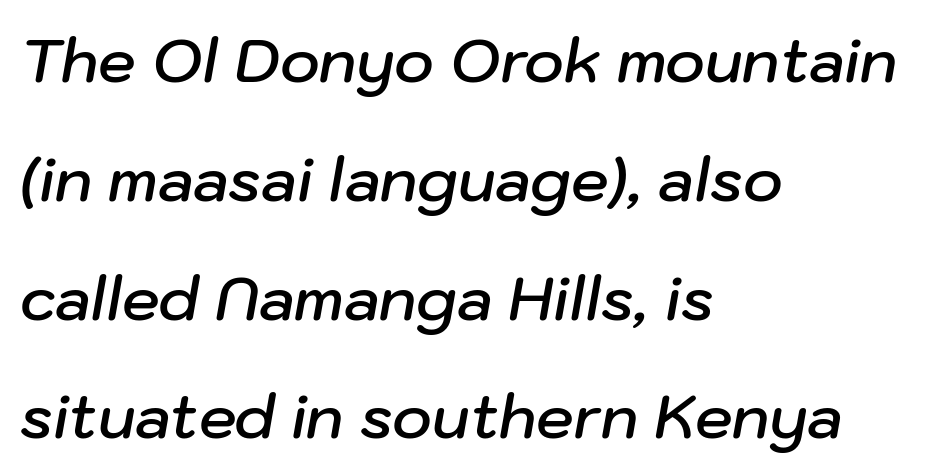
In terms of posture, this sample is oblique. Each word holds together tightly as a unit, with standard inter-letter gaps. A student would call this left alignment; a typographer would say flush left, rag right. Descenders are the only things crossing below the line. Quick note: interline space is abundant. Summary of weight: moderately heavy, a semibold.
